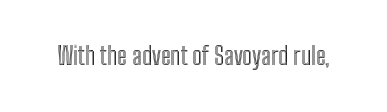
The image shows 24 px text type, upright; set normal letter spacing, not underlined.
